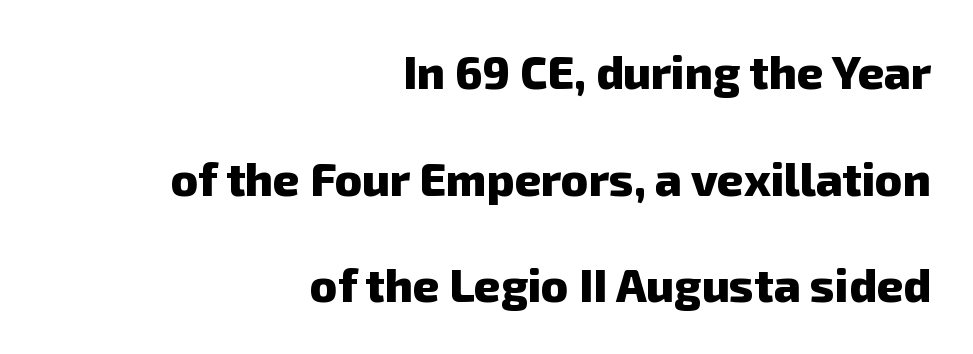
{"serif": "no", "bold": "yes", "weight": "heavy", "width": "normal", "stroke_contrast": "low", "x_height": "medium", "monospaced": "no", "underline": "no", "align": "right", "line_spacing": "loose", "line_spacing_ratio": 2.32, "letter_spacing": "normal", "letter_spacing_em": 0.0, "glyph_px": 46}
